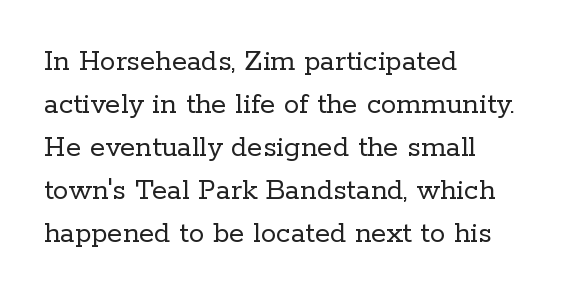
{"serif": "yes", "italic": "no", "bold": "no", "weight": "regular", "width": "normal", "stroke_contrast": "low", "x_height": "medium", "monospaced": "no", "underline": "no", "align": "left", "line_spacing": "normal", "line_spacing_ratio": 1.39, "letter_spacing": "normal", "letter_spacing_em": 0.0, "glyph_px": 31}
